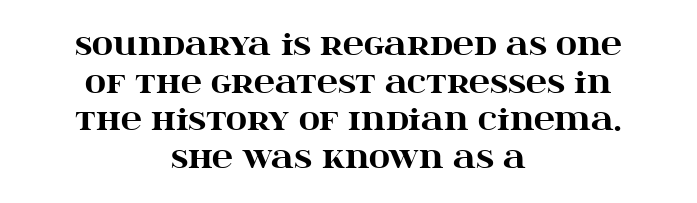
Q: Is the text bold? A: Yes.
Q: Is the text italic (slanted)? A: No, it is upright.
Q: Is the typeface a serif or a sans-serif typeface? A: Serif.
Q: Is the text underlined? A: No.
Q: How is the paragraph aligned? A: Centered.
Q: Is the spacing between letters normal or unusually wide? A: Normal.
Q: Is the spacing between lines tight, normal or loose? A: Normal.
Q: Width (condensed, normal, or wide)? A: Wide.
Q: Stroke contrast? A: High.
Q: x-height? A: Large.
Q: Monospaced? A: No.
